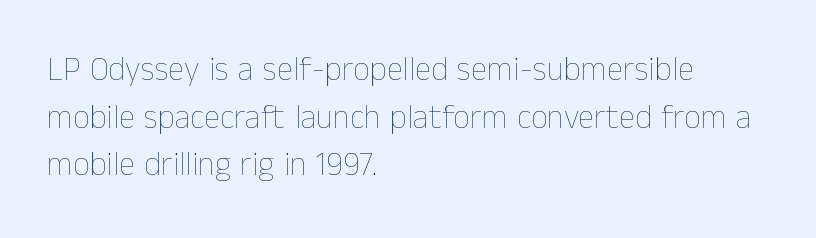
The letters advance in unequal steps, a hallmark of proportional type. Tall strokes in this sample are plumb rather than angled. No heavy texture on the line: the type isn't bold. The vertical gap from one line to the next is medium. Glyph-to-glyph distance matches everyday printed text.
